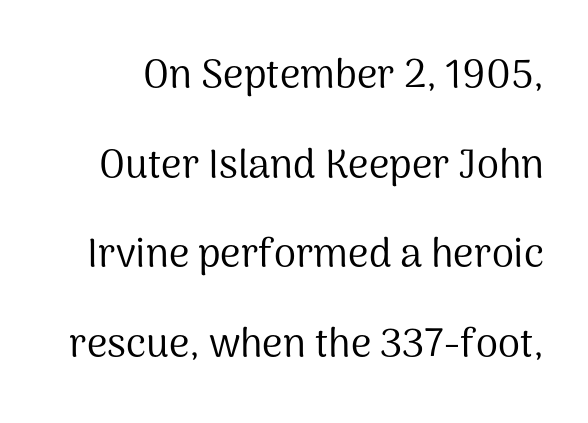
{"serif": "no", "italic": "no", "bold": "no", "weight": "regular", "width": "normal", "stroke_contrast": "medium", "x_height": "medium", "monospaced": "no", "underline": "no", "line_spacing": "loose", "line_spacing_ratio": 2.24, "letter_spacing": "normal", "letter_spacing_em": 0.0, "glyph_px": 40}
